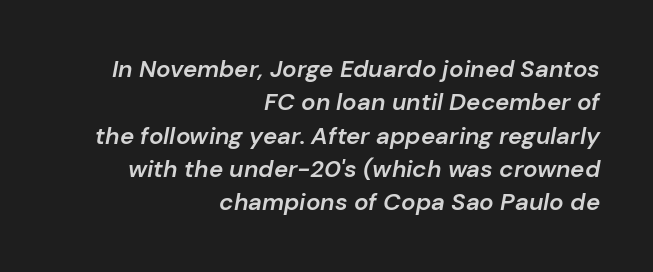
The image shows 24 px text type, italic (leaning right); set right-aligned, normal line spacing (1.39x), normal letter spacing, not underlined.
